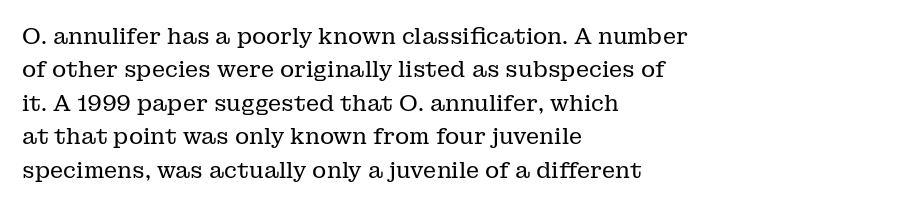
Summary of vertical rhythm: regular, with standard interline spacing. No extra ink here — the face is not bold. Quick note: not italic, upright. Horizontal alignment here is leftward, the default for most running prose.
